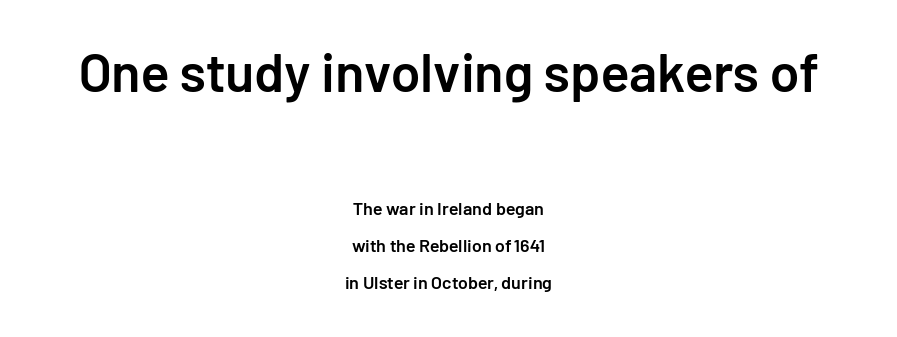
This sample uses an upright cut, with every glyph sitting square on the baseline. Nobody touched the tracking dial on this one. These lines stand farther apart than default settings would place them. Weight: semibold (demi). A student would notice the top passage is typeset larger than what follows.
